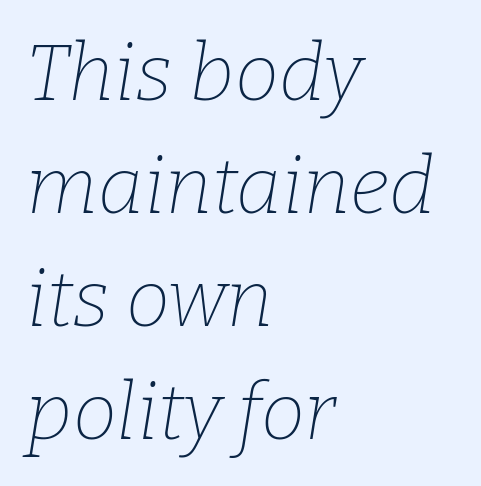
{"serif": "yes", "italic": "yes", "lean": "right", "slant_degrees": 9, "bold": "no", "weight": "thin", "width": "normal", "stroke_contrast": "low", "x_height": "medium", "monospaced": "no", "underline": "no", "align": "left", "line_spacing": "normal", "line_spacing_ratio": 1.43, "letter_spacing": "normal", "letter_spacing_em": 0.0, "glyph_px": 79}
